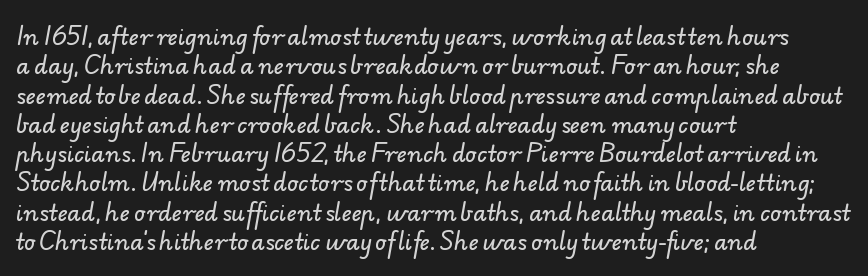
Q: Is the text underlined? A: No.
Q: How is the paragraph aligned? A: Left-aligned.
Q: Is the spacing between letters normal or unusually wide? A: Normal.
Q: Is the spacing between lines tight, normal or loose? A: Normal.
